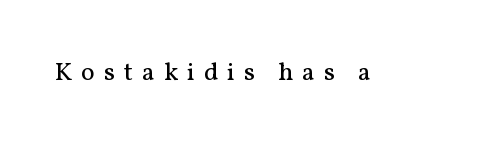
{"italic": "no", "bold": "no", "underline": "no", "letter_spacing": "wide", "letter_spacing_em": 0.34, "glyph_px": 26}
